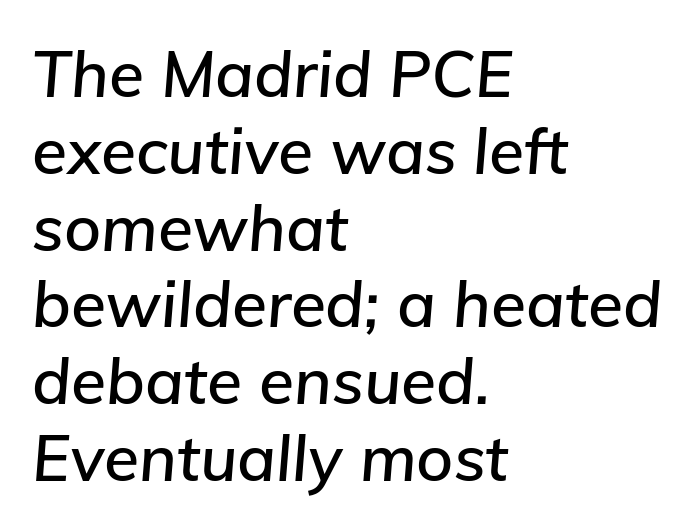
Q: Is the text italic (slanted)? A: Yes, it leans right by about 5 degrees.
Q: Is the text underlined? A: No.
Q: How is the paragraph aligned? A: Left-aligned.
Q: Is the spacing between letters normal or unusually wide? A: Normal.
Q: Width (condensed, normal, or wide)? A: Normal.
Q: Stroke contrast? A: Low.
Q: x-height? A: Medium.
Q: Monospaced? A: No.
